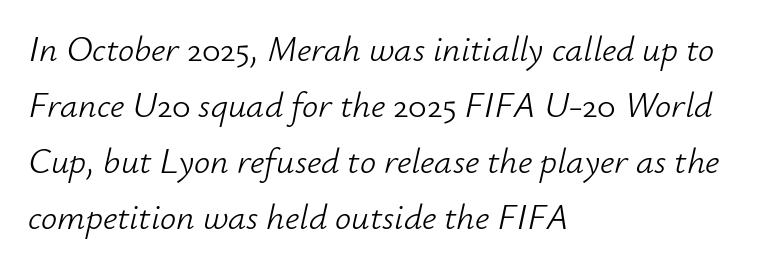
The line-height multiplier appears to be the usual default. A typesetter would call this proportional, since set widths differ per character. The horizontal fit of the characters is conventional and even. Yep, that's italic — everything's leaning. This rendering features lettering with no underline.
